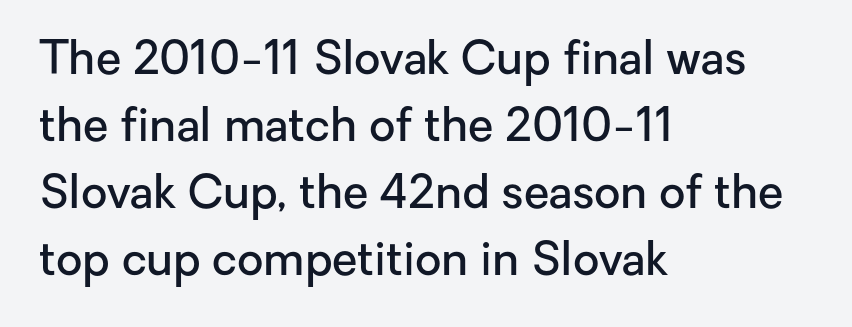
{"serif": "no", "italic": "no", "bold": "semi", "weight": "semibold", "width": "normal", "stroke_contrast": "low", "x_height": "medium", "monospaced": "no", "underline": "no", "align": "left", "line_spacing": "normal", "line_spacing_ratio": 1.46, "letter_spacing": "normal", "letter_spacing_em": 0.0, "glyph_px": 46}
